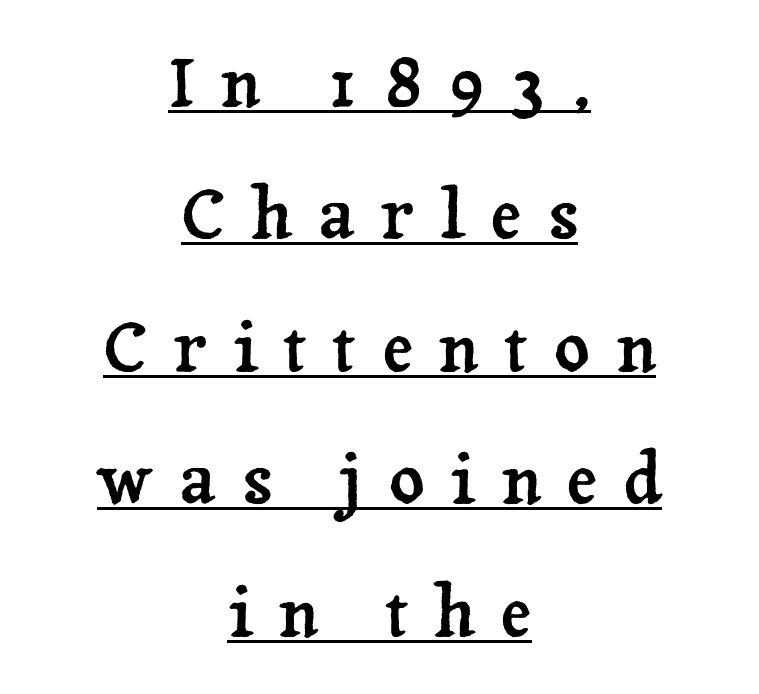
Q: Is the text italic (slanted)? A: No, it is upright.
Q: Is the typeface a serif or a sans-serif typeface? A: Serif.
Q: Is the text underlined? A: Yes.
Q: How is the paragraph aligned? A: Centered.
Q: Is the spacing between letters normal or unusually wide? A: Unusually wide.
Q: Is the spacing between lines tight, normal or loose? A: Loose.
Q: Width (condensed, normal, or wide)? A: Normal.
Q: Stroke contrast? A: Low.
Q: x-height? A: Medium.
Q: Monospaced? A: No.
